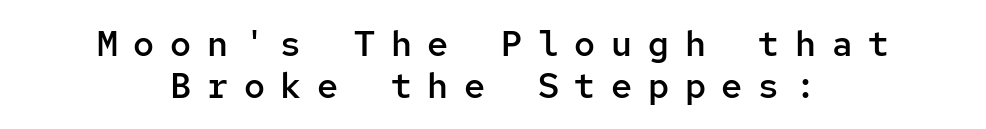
You can tell from the bare stems that sans-serif type was used. Note the uniform advance width — an 'i' takes as much space as an 'm'. This is the in-between weight designers call semibold or demi. The gaps between neighbouring characters are conspicuously large.
